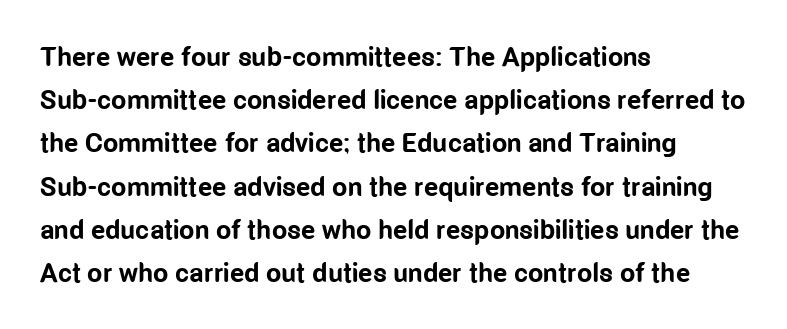
Q: Is the text bold? A: Yes.
Q: Is the text italic (slanted)? A: No, it is upright.
Q: Is the text underlined? A: No.
Q: How is the paragraph aligned? A: Left-aligned.
Q: Is the spacing between letters normal or unusually wide? A: Normal.
Q: Is the spacing between lines tight, normal or loose? A: Normal.
